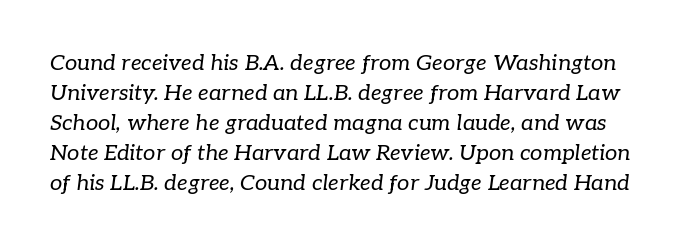
{"italic": "yes", "lean": "right", "slant_degrees": 7, "bold": "no", "underline": "no", "line_spacing": "normal", "line_spacing_ratio": 1.36, "letter_spacing": "normal", "letter_spacing_em": 0.0, "glyph_px": 22}
